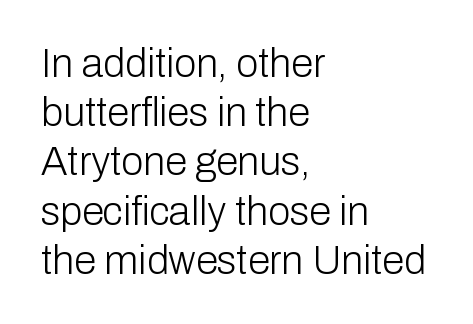
{"serif": "no", "italic": "no", "bold": "no", "weight": "light", "width": "normal", "stroke_contrast": "low", "x_height": "medium", "monospaced": "no", "underline": "no", "align": "left", "line_spacing_ratio": 1.23, "letter_spacing": "normal", "letter_spacing_em": 0.0, "glyph_px": 40}
